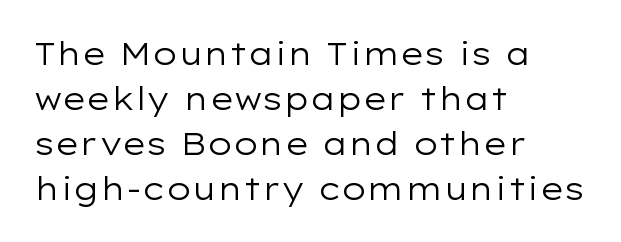
The image shows 31 px regular-weight, wide sans-serif type, upright; set left-aligned, normal line spacing (1.45x), normal letter spacing, not underlined; low stroke contrast and a medium x-height.
